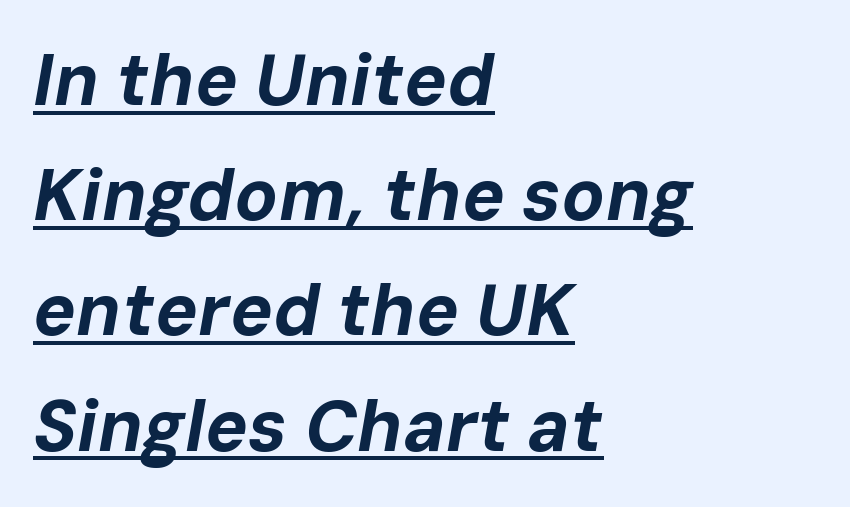
Q: Is the text bold? A: Yes.
Q: Is the text italic (slanted)? A: Yes, it leans right by about 10 degrees.
Q: Is the text underlined? A: Yes.
Q: How is the paragraph aligned? A: Left-aligned.
Q: Is the spacing between letters normal or unusually wide? A: Normal.
Q: Is the spacing between lines tight, normal or loose? A: Normal.
Q: Width (condensed, normal, or wide)? A: Normal.
Q: Stroke contrast? A: Low.
Q: x-height? A: Medium.
Q: Monospaced? A: No.
